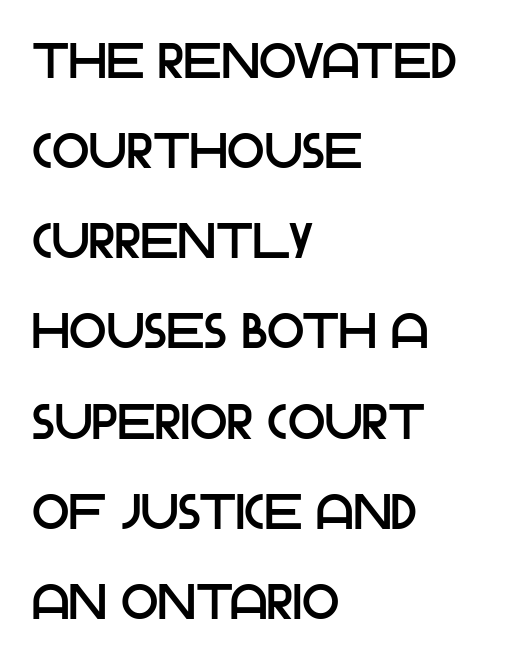
The image shows 49 px sans-serif type, upright; set left-aligned, line spacing 1.84x, normal letter spacing, not underlined; low stroke contrast and a large x-height.
